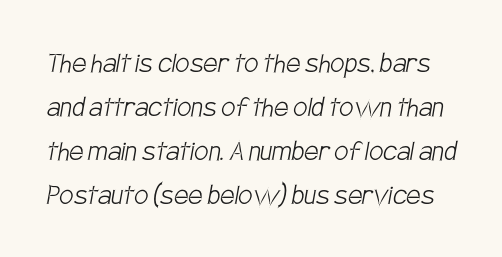
Q: Is the text bold? A: No.
Q: Is the typeface a serif or a sans-serif typeface? A: Sans-serif.
Q: Is the text underlined? A: No.
Q: Is the spacing between letters normal or unusually wide? A: Normal.
Q: Is the spacing between lines tight, normal or loose? A: Normal.
Q: Width (condensed, normal, or wide)? A: Condensed.
Q: Stroke contrast? A: Low.
Q: x-height? A: Large.
Q: Monospaced? A: No.
